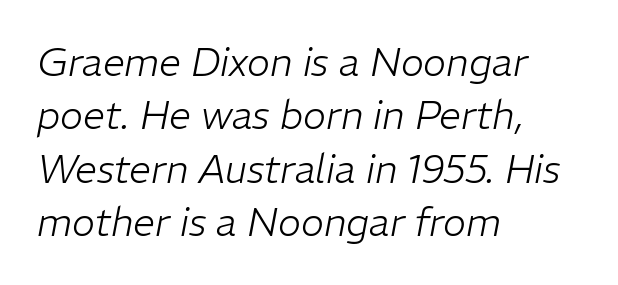
Between one letter and the next there's only the usual sliver of space. The leading is moderate, giving the passage an even texture. The gap between lines stays unmarked. Each stroke keeps to a modest, everyday thickness or less.
